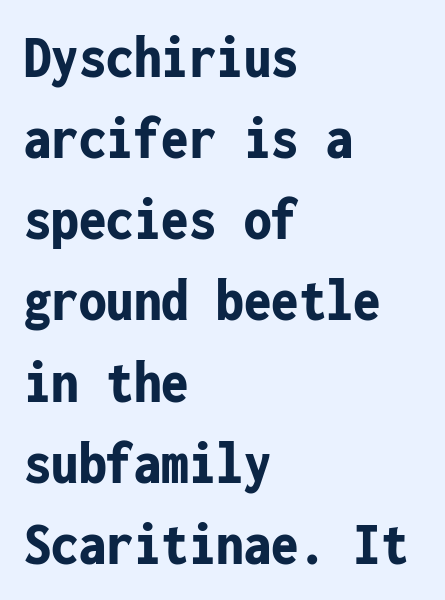
{"serif": "no", "italic": "no", "bold": "yes", "weight": "bold", "width": "condensed", "stroke_contrast": "low", "x_height": "medium", "monospaced": "yes", "underline": "no", "align": "left", "line_spacing": "normal", "line_spacing_ratio": 1.33, "letter_spacing": "normal", "letter_spacing_em": 0.0, "glyph_px": 61}
